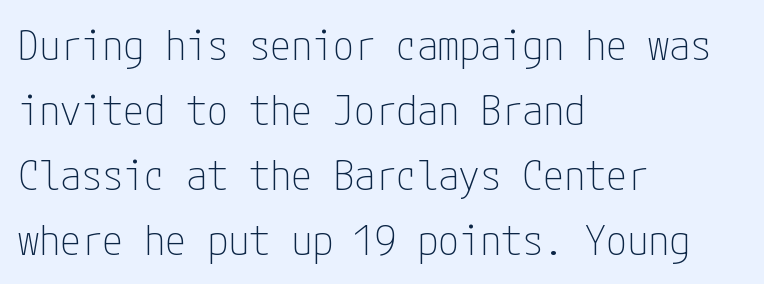
The image shows 42 px thin, condensed sans-serif type, upright; set left-aligned, normal line spacing (1.55x), normal letter spacing, not underlined; low stroke contrast and a medium x-height.
